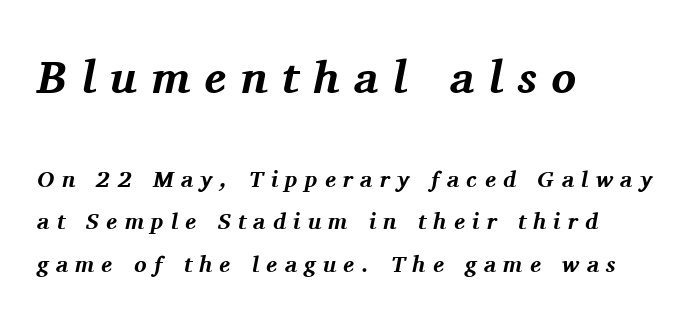
Leftover space on each line is placed entirely after the last word. Observe the lean: these are italic letterforms. Compare the two chunks: the upper has the greater cap height. You could not count columns in this text — the font is proportionally spaced. How are the letters spaced? Widely, with obvious added tracking.
